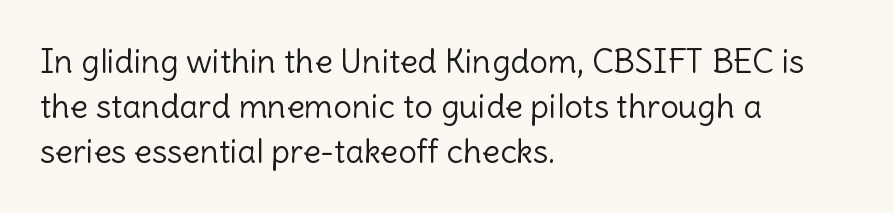
Leftover space on each line is placed entirely after the last word. The face used here is proportionally spaced, like ordinary book or web type. The passage shown is not underscored anywhere. This is not heavy type; no bold has been used. Is there any slant? The stems are plumb.
